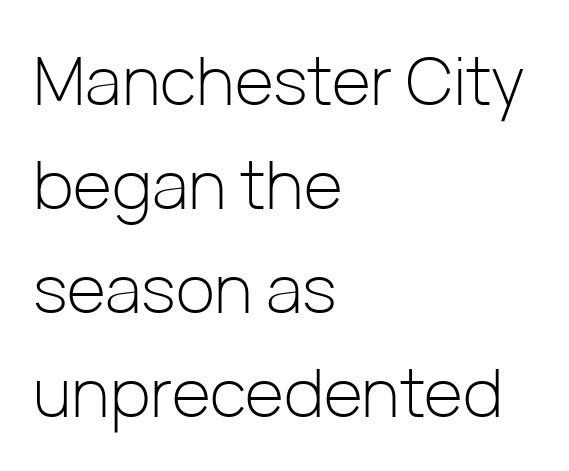
Q: Is the text bold? A: No.
Q: Is the text italic (slanted)? A: No, it is upright.
Q: Is the typeface a serif or a sans-serif typeface? A: Sans-serif.
Q: Is the text underlined? A: No.
Q: How is the paragraph aligned? A: Left-aligned.
Q: Is the spacing between letters normal or unusually wide? A: Normal.
Q: Is the spacing between lines tight, normal or loose? A: Normal.
Q: Width (condensed, normal, or wide)? A: Normal.
Q: Stroke contrast? A: Low.
Q: x-height? A: Medium.
Q: Monospaced? A: No.
